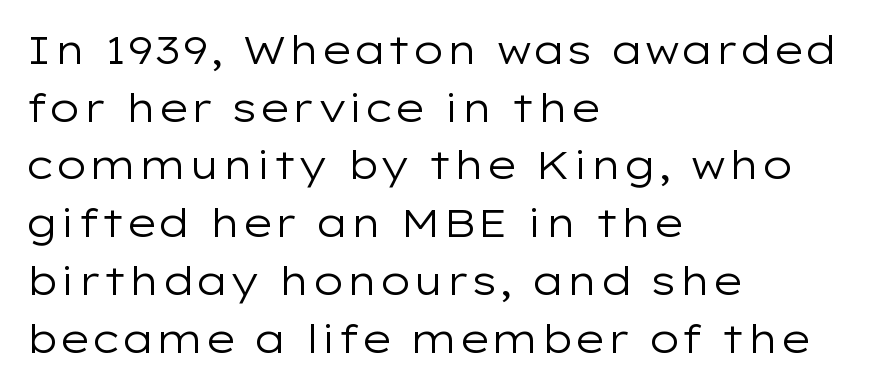
{"serif": "no", "italic": "no", "bold": "no", "weight": "regular", "width": "wide", "stroke_contrast": "low", "x_height": "medium", "monospaced": "no", "underline": "no", "align": "left", "line_spacing": "normal", "line_spacing_ratio": 1.48, "letter_spacing": "normal", "letter_spacing_em": 0.0, "glyph_px": 39}
